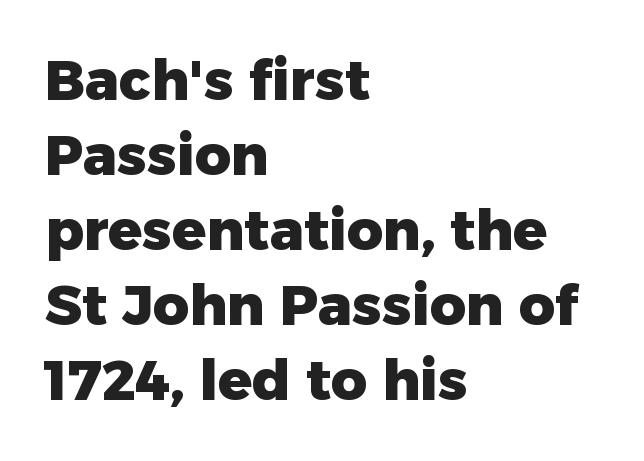
The image shows 56 px heavy sans-serif type, upright; set left-aligned, normal line spacing (1.34x), normal letter spacing, not underlined; low stroke contrast and a medium x-height.
